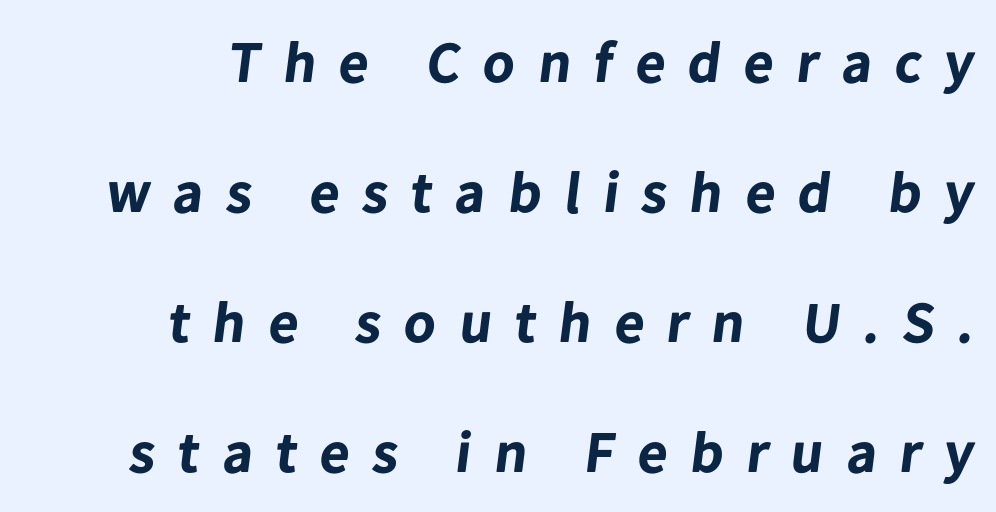
The image shows 58 px bold sans-serif type; set right-aligned, loose line spacing (2.24x), unusually wide letter spacing (+0.4 em), not underlined; low stroke contrast and a medium x-height.
